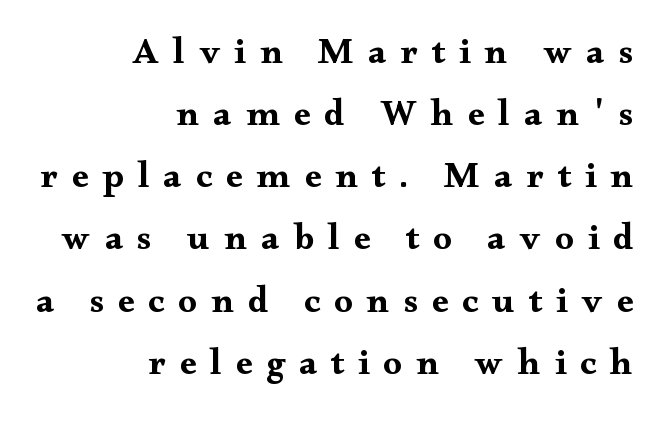
Q: Is the text italic (slanted)? A: No, it is upright.
Q: Is the typeface a serif or a sans-serif typeface? A: Serif.
Q: Is the text underlined? A: No.
Q: How is the paragraph aligned? A: Right-aligned.
Q: Is the spacing between letters normal or unusually wide? A: Unusually wide.
Q: Is the spacing between lines tight, normal or loose? A: Normal.
Q: Width (condensed, normal, or wide)? A: Wide.
Q: Stroke contrast? A: Medium.
Q: x-height? A: Small.
Q: Monospaced? A: No.
